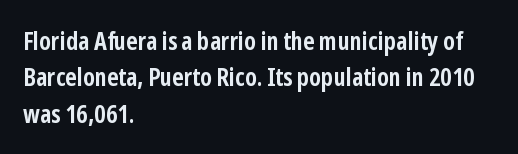
The image shows 25 px bold type, upright; set left-aligned, normal line spacing (1.46x), normal letter spacing, not underlined.
